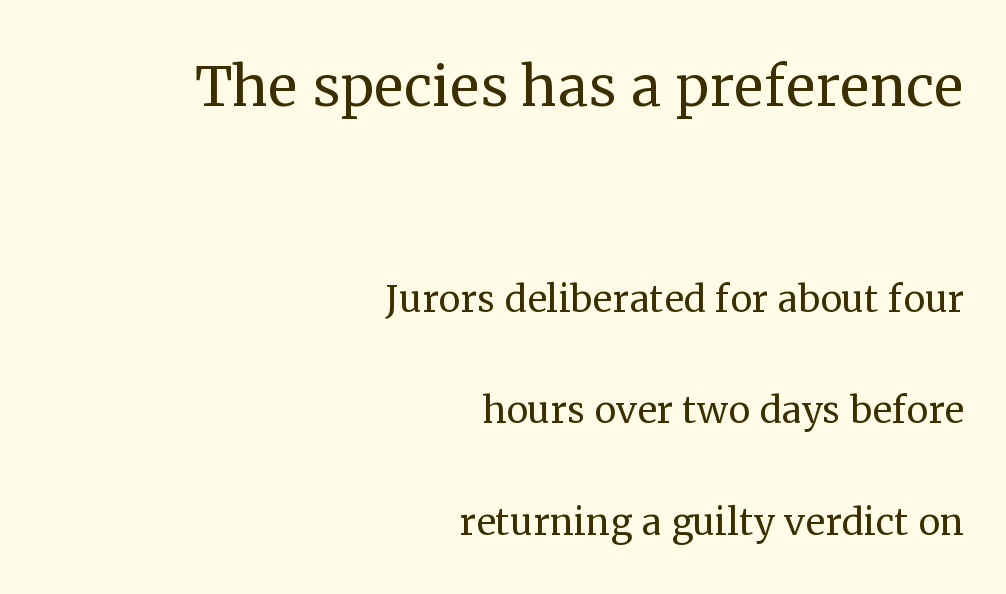
{"serif": "yes", "italic": "no", "bold": "no", "weight": "regular", "width": "normal", "stroke_contrast": "medium", "x_height": "medium", "monospaced": "no", "underline": "no", "align": "right", "line_spacing": "loose", "line_spacing_ratio": 2.27, "letter_spacing": "normal", "letter_spacing_em": 0.0, "larger_block": "first", "size_ratio": 1.51, "glyph_px": 74}
